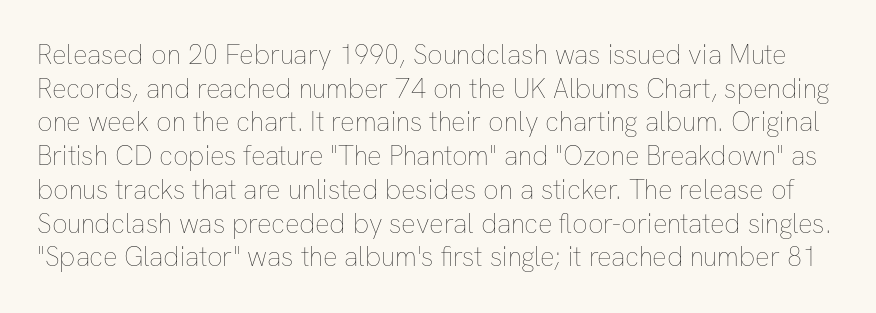
Q: Is the text bold? A: No.
Q: Is the text italic (slanted)? A: No, it is upright.
Q: Is the text underlined? A: No.
Q: Is the spacing between letters normal or unusually wide? A: Normal.
Q: Is the spacing between lines tight, normal or loose? A: Normal.
